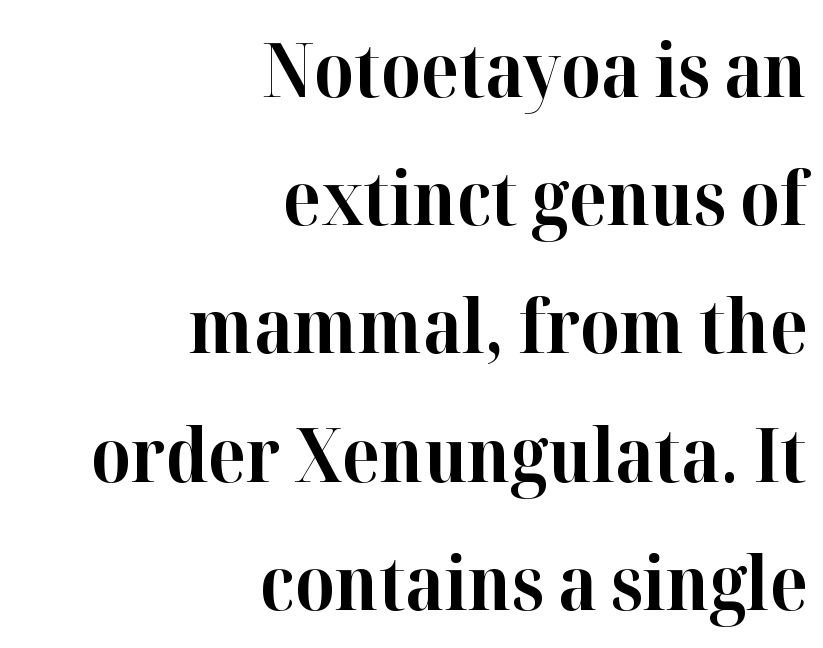
Q: Is the text bold? A: Yes.
Q: Is the text italic (slanted)? A: No, it is upright.
Q: Is the typeface a serif or a sans-serif typeface? A: Serif.
Q: Is the text underlined? A: No.
Q: How is the paragraph aligned? A: Right-aligned.
Q: Is the spacing between letters normal or unusually wide? A: Normal.
Q: Width (condensed, normal, or wide)? A: Normal.
Q: Stroke contrast? A: High.
Q: x-height? A: Medium.
Q: Monospaced? A: No.
